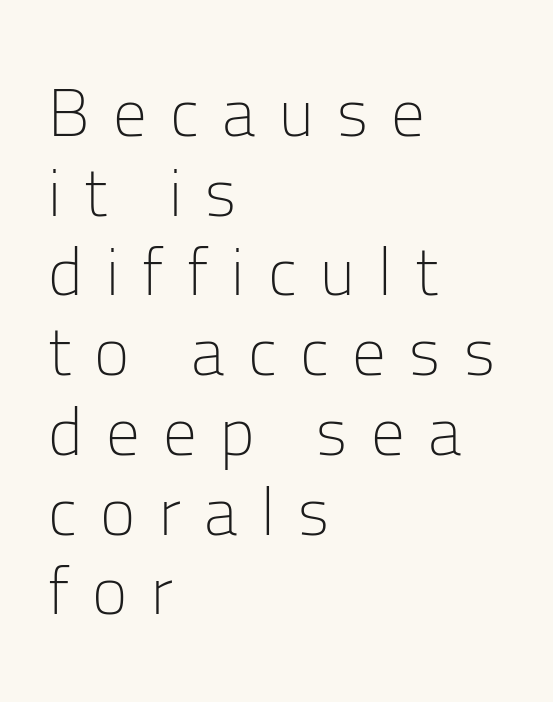
Q: Is the text bold? A: No.
Q: Is the text italic (slanted)? A: No, it is upright.
Q: Is the typeface a serif or a sans-serif typeface? A: Sans-serif.
Q: Is the text underlined? A: No.
Q: How is the paragraph aligned? A: Left-aligned.
Q: Is the spacing between letters normal or unusually wide? A: Unusually wide.
Q: Width (condensed, normal, or wide)? A: Normal.
Q: Stroke contrast? A: Low.
Q: x-height? A: Medium.
Q: Monospaced? A: No.
